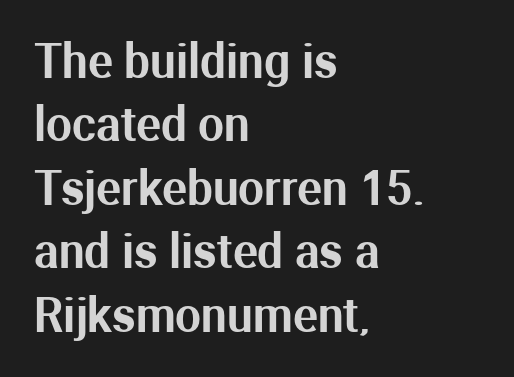
{"serif": "no", "italic": "no", "width": "normal", "stroke_contrast": "medium", "x_height": "medium", "monospaced": "no", "underline": "no", "align": "left", "line_spacing": "normal", "line_spacing_ratio": 1.38, "letter_spacing": "normal", "letter_spacing_em": 0.0, "glyph_px": 46}
